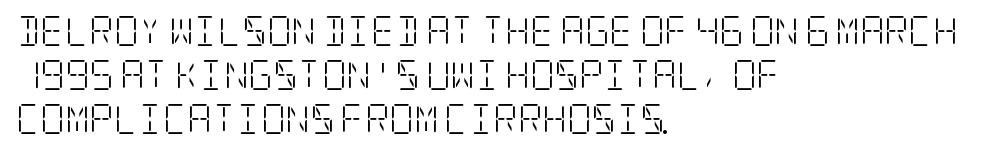
The image shows 30 px light, condensed serif type, upright; set left-aligned, normal line spacing (1.46x), normal letter spacing, not underlined; low stroke contrast and a large x-height.
